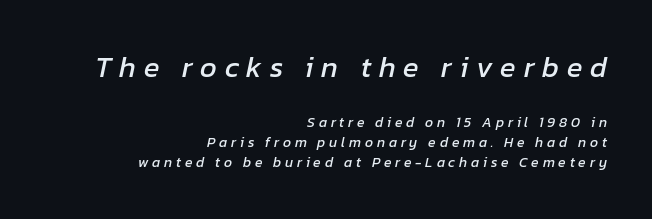
Q: Is the text italic (slanted)? A: Yes, it leans right by about 12 degrees.
Q: Is the text underlined? A: No.
Q: How is the paragraph aligned? A: Right-aligned.
Q: Is the spacing between letters normal or unusually wide? A: Unusually wide.
Q: Is the spacing between lines tight, normal or loose? A: Normal.
Q: Which block of text is set in a larger size, the first (top) or the second (bottom)? A: The first (top) one.
Q: Width (condensed, normal, or wide)? A: Normal.
Q: Stroke contrast? A: Low.
Q: x-height? A: Medium.
Q: Monospaced? A: No.
